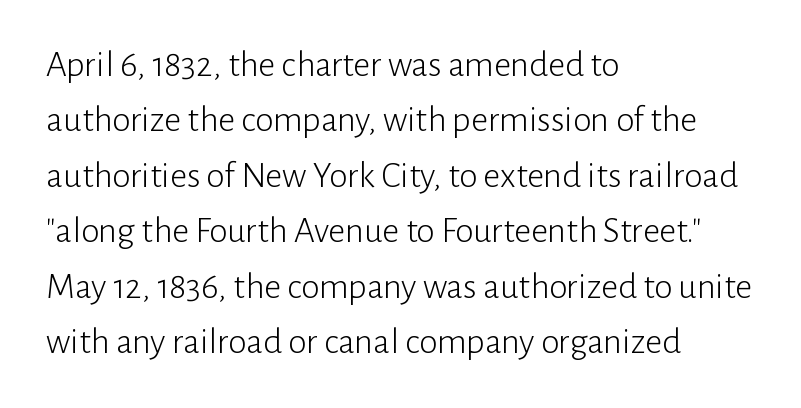
The letters stand upright; this is a roman face. Weight class: somewhere from thin through regular. The ragged edge is on the right, which tells us the setting is flush left. What's the leading like? Ordinary, nothing unusual. A sans-serif font was chosen for this passage. Check the space under the baseline: it is left empty.
